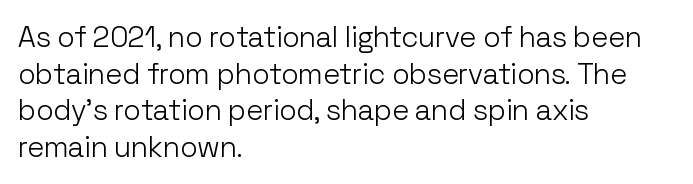
Q: Is the text bold? A: No.
Q: Is the text italic (slanted)? A: No, it is upright.
Q: Is the typeface a serif or a sans-serif typeface? A: Sans-serif.
Q: Is the text underlined? A: No.
Q: How is the paragraph aligned? A: Left-aligned.
Q: Is the spacing between letters normal or unusually wide? A: Normal.
Q: Is the spacing between lines tight, normal or loose? A: Normal.
Q: Width (condensed, normal, or wide)? A: Normal.
Q: Stroke contrast? A: Low.
Q: x-height? A: Medium.
Q: Monospaced? A: No.
